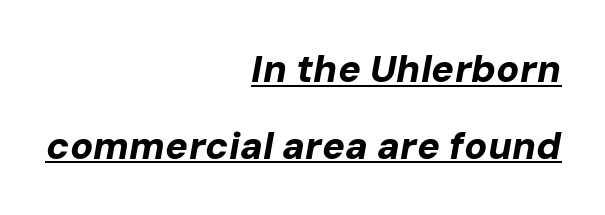
Italic? Definitely — the glyphs are oblique. Does a line run under the words? Yes, clearly. Think of a printed novel: that variable character pitch is what you see here. These words are printed bold, with thick strokes throughout. In CSS terms this would be text-align: right. Short note: letters normally spaced.
